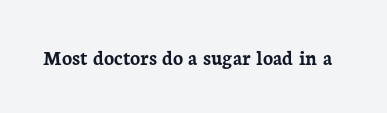
{"italic": "no", "bold": "yes", "underline": "no", "letter_spacing": "normal", "letter_spacing_em": 0.0, "glyph_px": 21}
